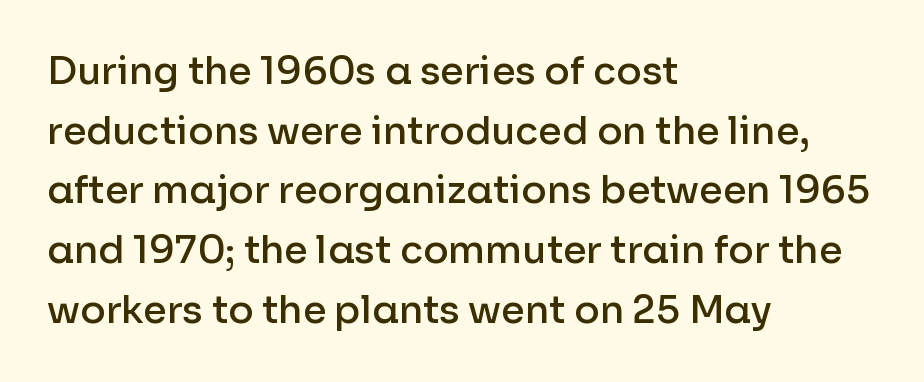
The string is rendered with underlining switched off. Tracking here is standard; glyphs follow each other at the usual distance. Serif or sans? Sans — the stroke terminals are bare. Bold? Not quite — semibold, heavier than regular but stopping short. A roman cut, with each character standing at attention.
